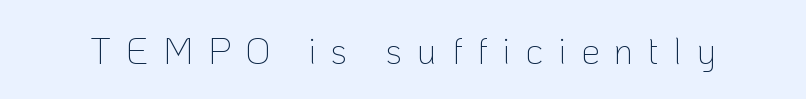
Q: Is the text bold? A: No.
Q: Is the text italic (slanted)? A: No, it is upright.
Q: Is the typeface a serif or a sans-serif typeface? A: Sans-serif.
Q: Is the text underlined? A: No.
Q: Is the spacing between letters normal or unusually wide? A: Unusually wide.
Q: Width (condensed, normal, or wide)? A: Normal.
Q: Stroke contrast? A: Low.
Q: x-height? A: Medium.
Q: Monospaced? A: No.
